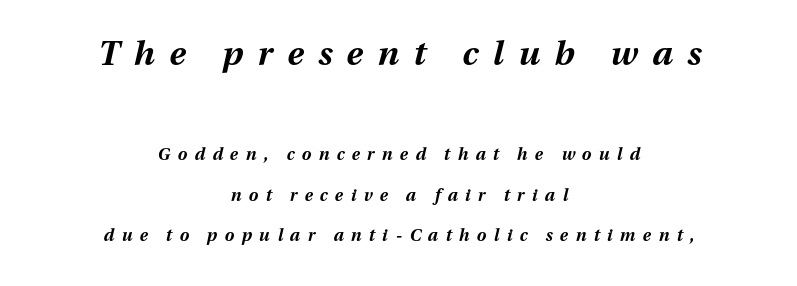
Q: Is the text bold? A: Yes.
Q: Is the text italic (slanted)? A: Yes, it leans right by about 13 degrees.
Q: Is the text underlined? A: No.
Q: How is the paragraph aligned? A: Centered.
Q: Is the spacing between letters normal or unusually wide? A: Unusually wide.
Q: Is the spacing between lines tight, normal or loose? A: Loose.
Q: Which block of text is set in a larger size, the first (top) or the second (bottom)? A: The first (top) one.
Q: Width (condensed, normal, or wide)? A: Normal.
Q: Stroke contrast? A: Medium.
Q: x-height? A: Medium.
Q: Monospaced? A: No.
